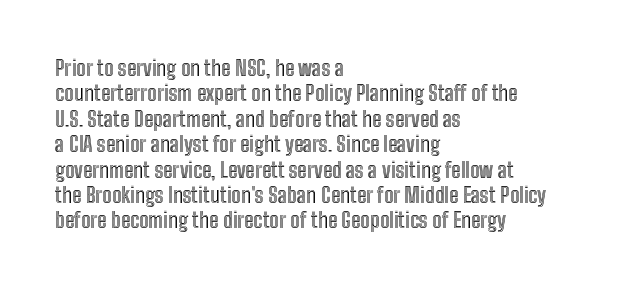
{"italic": "no", "underline": "no", "align": "left", "line_spacing_ratio": 1.21, "letter_spacing": "normal", "letter_spacing_em": 0.0, "glyph_px": 21}
